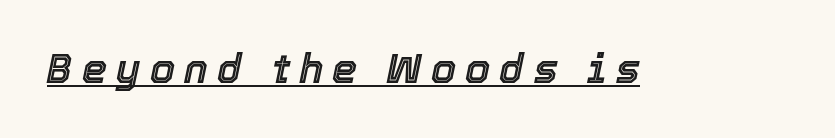
Q: Is the text italic (slanted)? A: Yes, it leans right by about 12 degrees.
Q: Is the text underlined? A: Yes.
Q: Is the spacing between letters normal or unusually wide? A: Unusually wide.
Q: Width (condensed, normal, or wide)? A: Normal.
Q: x-height? A: Medium.
Q: Monospaced? A: No.
